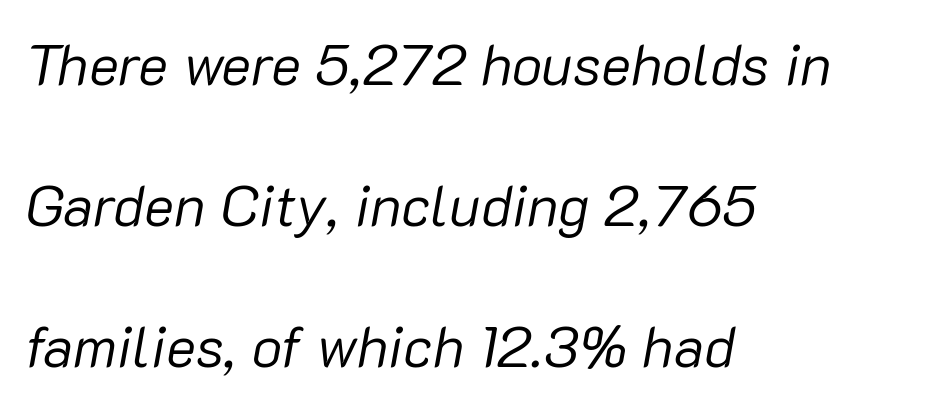
Q: Is the text bold? A: No.
Q: Is the text italic (slanted)? A: Yes, it leans right by about 10 degrees.
Q: Is the text underlined? A: No.
Q: How is the paragraph aligned? A: Left-aligned.
Q: Is the spacing between letters normal or unusually wide? A: Normal.
Q: Is the spacing between lines tight, normal or loose? A: Loose.
Q: Width (condensed, normal, or wide)? A: Normal.
Q: Stroke contrast? A: Low.
Q: x-height? A: Medium.
Q: Monospaced? A: No.
